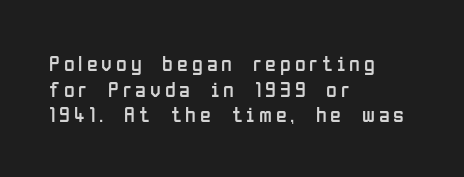
The image shows 22 px text type, upright; set left-aligned, line spacing 1.17x, not underlined.
